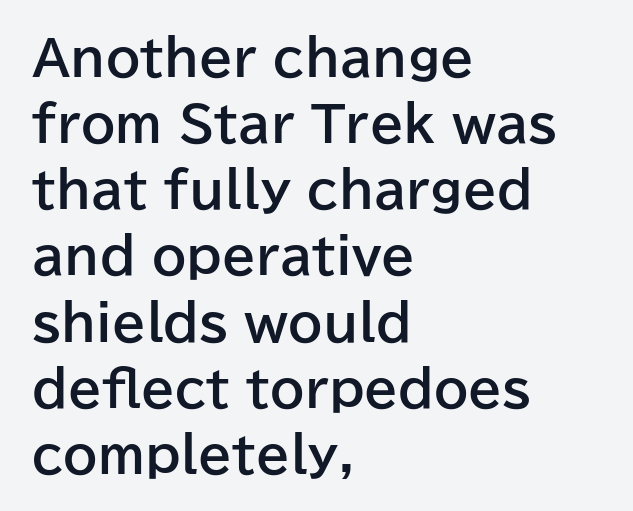
Horizontally, the lines are justified to the leading edge only. Interline gaps are of average width in this sample. The axis of the letterforms is exactly vertical. Does the weight exceed regular? Yes, all the way to bold. The horizontal fit of the characters is conventional and even.
